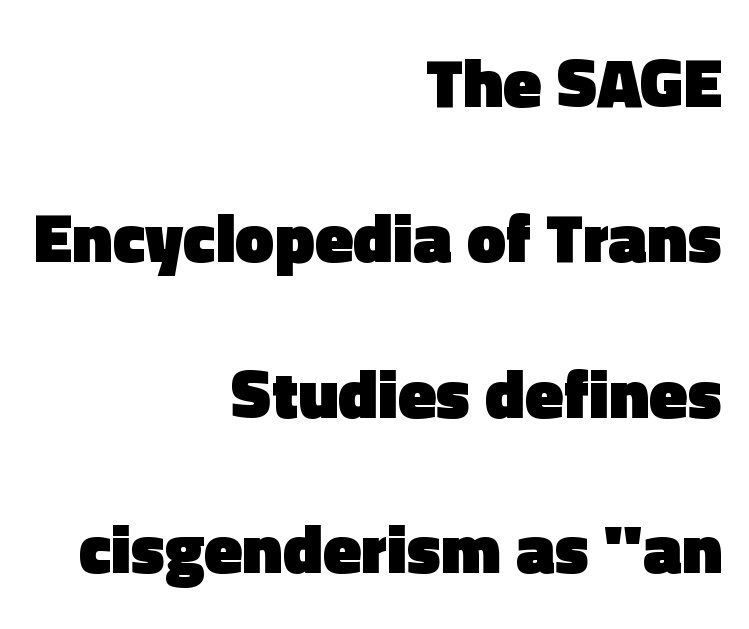
Q: Is the text bold? A: Yes.
Q: Is the text italic (slanted)? A: No, it is upright.
Q: Is the typeface a serif or a sans-serif typeface? A: Sans-serif.
Q: Is the text underlined? A: No.
Q: How is the paragraph aligned? A: Right-aligned.
Q: Is the spacing between letters normal or unusually wide? A: Normal.
Q: Is the spacing between lines tight, normal or loose? A: Loose.
Q: Width (condensed, normal, or wide)? A: Normal.
Q: x-height? A: Medium.
Q: Monospaced? A: No.
